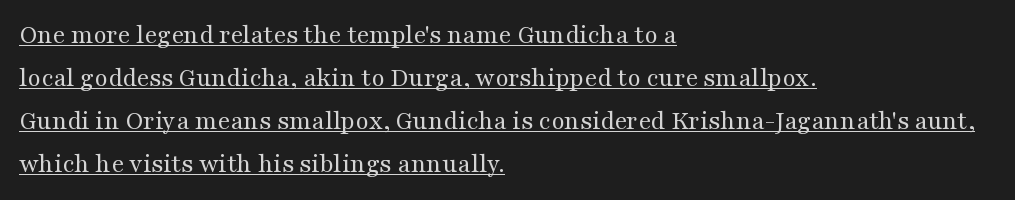
The image shows 27 px text type, upright; set left-aligned, normal line spacing (1.59x), normal letter spacing, underlined.
